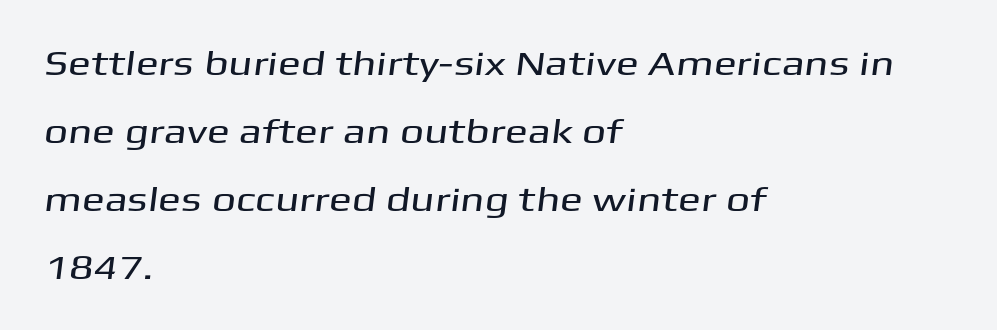
Type style note: lacks serifs. Descender tails drop into unmarked territory. Is this a fixed-width face? No — the glyphs have proportional, varying widths. You could call the tracking neutral — neither tight nor loose.
